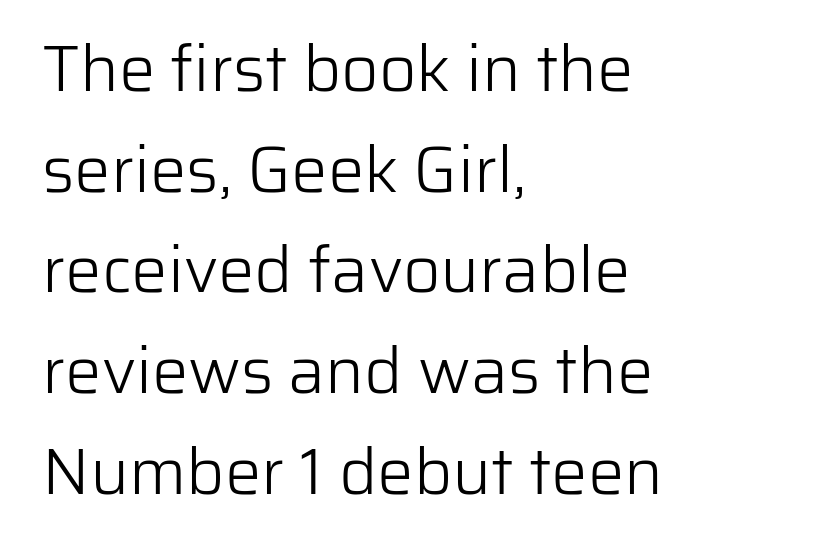
Q: Is the text bold? A: No.
Q: Is the text italic (slanted)? A: No, it is upright.
Q: Is the typeface a serif or a sans-serif typeface? A: Sans-serif.
Q: Is the text underlined? A: No.
Q: How is the paragraph aligned? A: Left-aligned.
Q: Is the spacing between letters normal or unusually wide? A: Normal.
Q: Is the spacing between lines tight, normal or loose? A: Normal.
Q: Width (condensed, normal, or wide)? A: Normal.
Q: Stroke contrast? A: Low.
Q: x-height? A: Medium.
Q: Monospaced? A: No.
